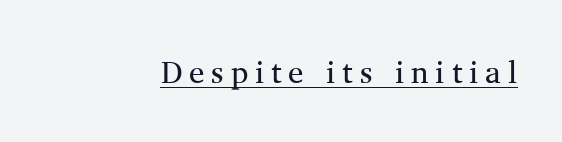
The image shows 31 px regular-weight serif type, upright; set unusually wide letter spacing (+0.22 em), underlined; medium stroke contrast and a medium x-height.
